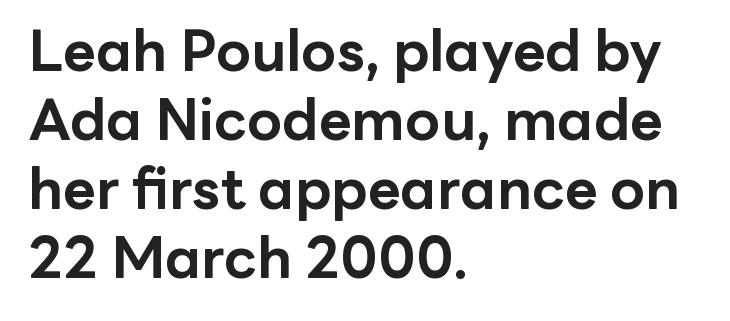
{"serif": "no", "italic": "no", "bold": "yes", "weight": "bold", "width": "normal", "stroke_contrast": "low", "x_height": "medium", "monospaced": "no", "underline": "no", "align": "left", "line_spacing_ratio": 1.21, "letter_spacing": "normal", "letter_spacing_em": 0.0, "glyph_px": 57}
